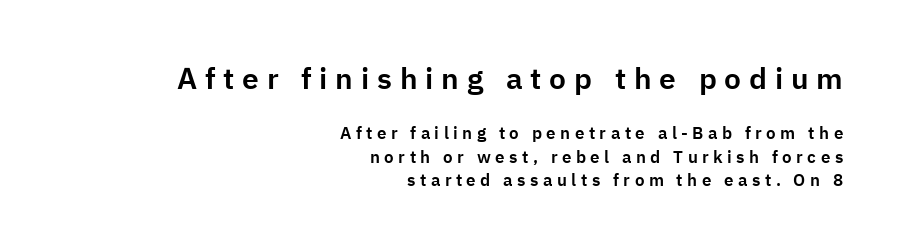
Q: Is the text italic (slanted)? A: No, it is upright.
Q: Is the typeface a serif or a sans-serif typeface? A: Sans-serif.
Q: Is the text underlined? A: No.
Q: How is the paragraph aligned? A: Right-aligned.
Q: Is the spacing between letters normal or unusually wide? A: Unusually wide.
Q: Is the spacing between lines tight, normal or loose? A: Normal.
Q: Which block of text is set in a larger size, the first (top) or the second (bottom)? A: The first (top) one.
Q: Width (condensed, normal, or wide)? A: Normal.
Q: Stroke contrast? A: Low.
Q: x-height? A: Medium.
Q: Monospaced? A: No.
